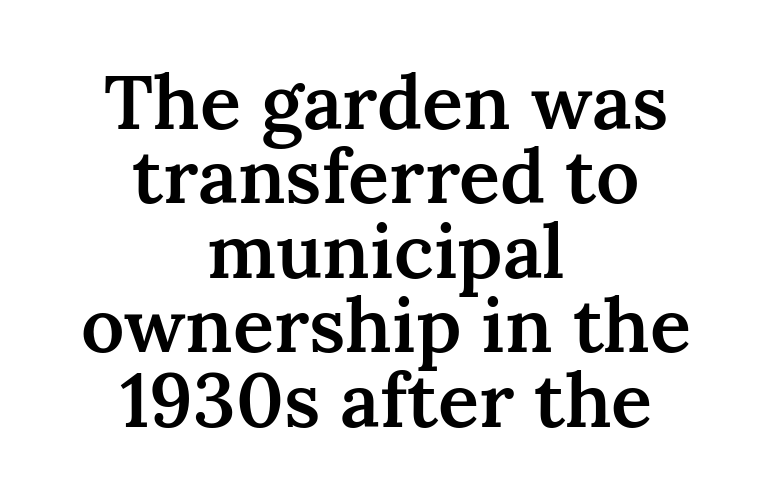
The image shows 76 px semibold serif type, upright; set centered, tight line spacing (0.98x), normal letter spacing, not underlined; medium stroke contrast and a medium x-height.
